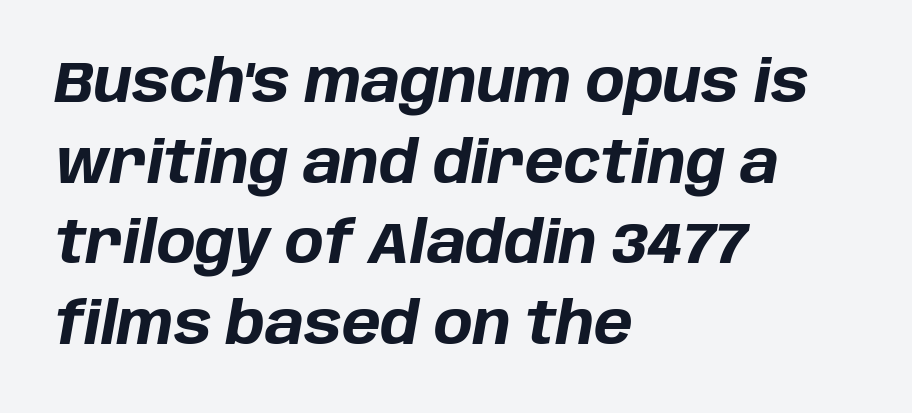
Q: Is the text bold? A: Yes.
Q: Is the text italic (slanted)? A: Yes, it leans right by about 10 degrees.
Q: Is the text underlined? A: No.
Q: How is the paragraph aligned? A: Left-aligned.
Q: Is the spacing between letters normal or unusually wide? A: Normal.
Q: Is the spacing between lines tight, normal or loose? A: Normal.
Q: Width (condensed, normal, or wide)? A: Normal.
Q: Stroke contrast? A: Low.
Q: x-height? A: Large.
Q: Monospaced? A: No.
